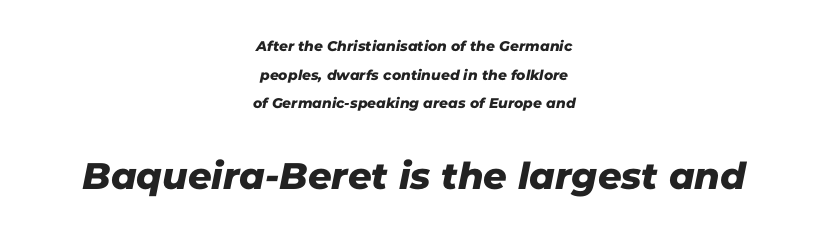
Q: Is the typeface a serif or a sans-serif typeface? A: Sans-serif.
Q: Is the text underlined? A: No.
Q: How is the paragraph aligned? A: Centered.
Q: Is the spacing between letters normal or unusually wide? A: Normal.
Q: Is the spacing between lines tight, normal or loose? A: Loose.
Q: Which block of text is set in a larger size, the first (top) or the second (bottom)? A: The second (bottom) one.
Q: Width (condensed, normal, or wide)? A: Normal.
Q: Stroke contrast? A: Low.
Q: x-height? A: Medium.
Q: Monospaced? A: No.
